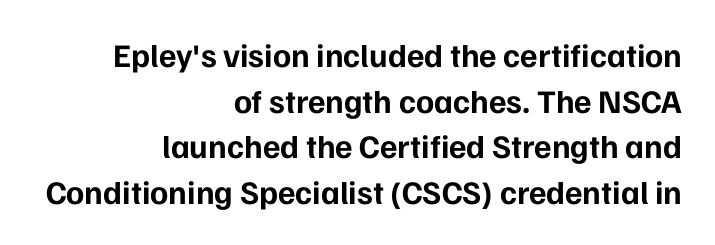
Q: Is the text bold? A: Yes.
Q: Is the text italic (slanted)? A: No, it is upright.
Q: Is the typeface a serif or a sans-serif typeface? A: Sans-serif.
Q: Is the text underlined? A: No.
Q: How is the paragraph aligned? A: Right-aligned.
Q: Is the spacing between letters normal or unusually wide? A: Normal.
Q: Is the spacing between lines tight, normal or loose? A: Normal.
Q: Width (condensed, normal, or wide)? A: Normal.
Q: Stroke contrast? A: Low.
Q: x-height? A: Medium.
Q: Monospaced? A: No.
